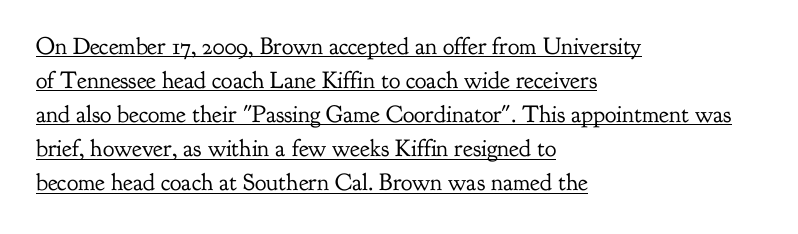
{"italic": "no", "bold": "no", "underline": "yes", "align": "left", "line_spacing": "normal", "line_spacing_ratio": 1.42, "letter_spacing": "normal", "letter_spacing_em": 0.0, "glyph_px": 24}
